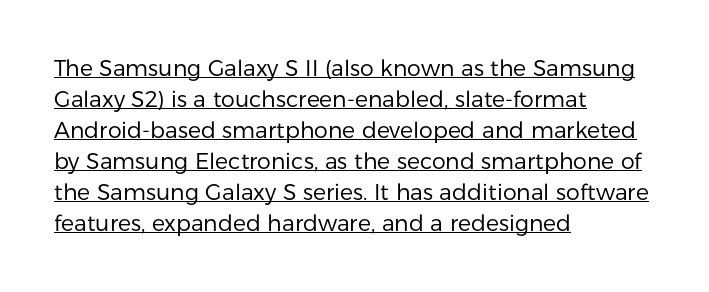
You can see a thin bar hugging the bottom of the glyphs. Interline gaps are of average width in this sample. Leftover space on each line is placed entirely after the last word. This is not heavy type; no bold has been used. In terms of posture, this sample is upright.
